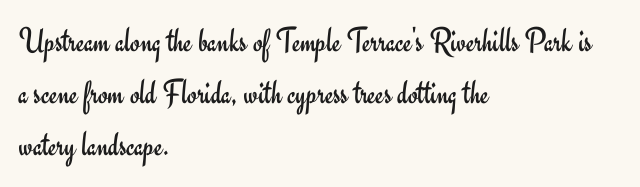
Q: Is the text bold? A: No.
Q: Is the text italic (slanted)? A: Yes.
Q: Is the typeface a serif or a sans-serif typeface? A: Sans-serif.
Q: Is the text underlined? A: No.
Q: How is the paragraph aligned? A: Left-aligned.
Q: Is the spacing between letters normal or unusually wide? A: Normal.
Q: Is the spacing between lines tight, normal or loose? A: Normal.
Q: Width (condensed, normal, or wide)? A: Normal.
Q: Stroke contrast? A: Low.
Q: x-height? A: Small.
Q: Monospaced? A: No.
